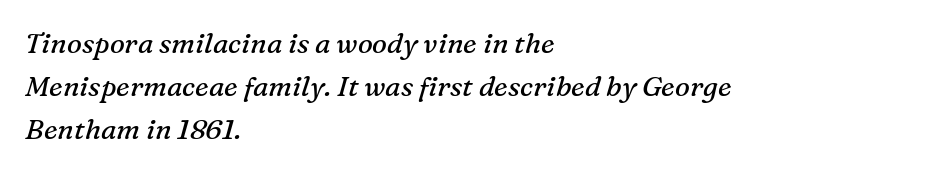
The cut favours lightness, reaching ordinary text weight at its darkest. Looking at the ascenders, they clearly lean. These lines are composed in type with serifs. A classic flush-left, rag-right setting is used for this passage.
